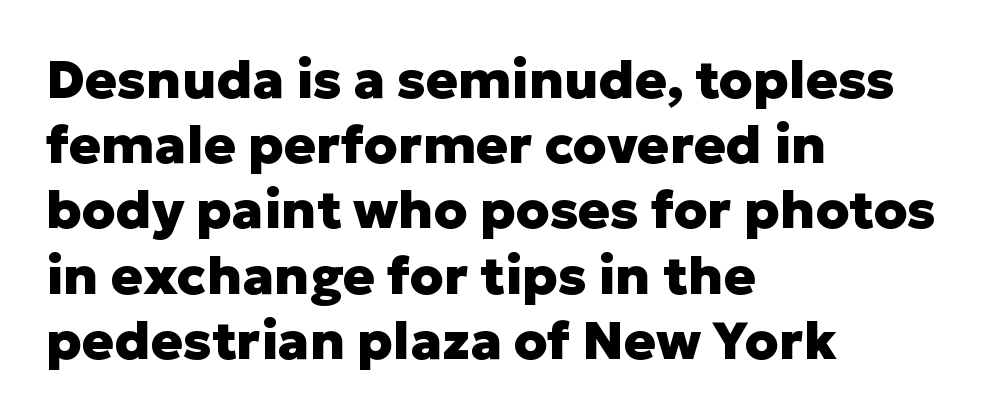
{"serif": "no", "italic": "no", "bold": "yes", "weight": "heavy", "width": "normal", "stroke_contrast": "low", "x_height": "medium", "monospaced": "no", "underline": "no", "align": "left", "line_spacing_ratio": 1.23, "letter_spacing": "normal", "letter_spacing_em": 0.0, "glyph_px": 53}
